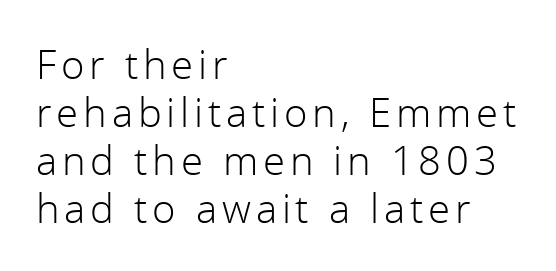
{"serif": "no", "italic": "no", "bold": "no", "weight": "light", "width": "normal", "x_height": "medium", "monospaced": "no", "underline": "no", "align": "left", "line_spacing_ratio": 1.2, "glyph_px": 40}
